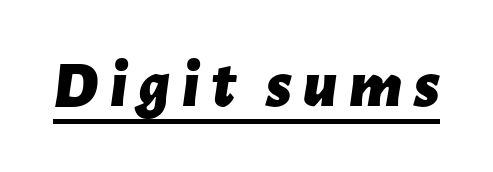
The image shows 67 px bold type, italic (leaning right); set underlined; low stroke contrast and a medium x-height.
